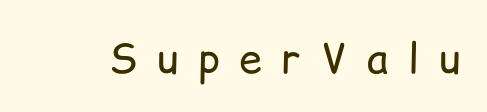
Q: Is the text bold? A: No.
Q: Is the text italic (slanted)? A: No, it is upright.
Q: Is the typeface a serif or a sans-serif typeface? A: Sans-serif.
Q: Is the text underlined? A: No.
Q: Is the spacing between letters normal or unusually wide? A: Unusually wide.
Q: Width (condensed, normal, or wide)? A: Normal.
Q: Stroke contrast? A: Low.
Q: x-height? A: Medium.
Q: Monospaced? A: No.
